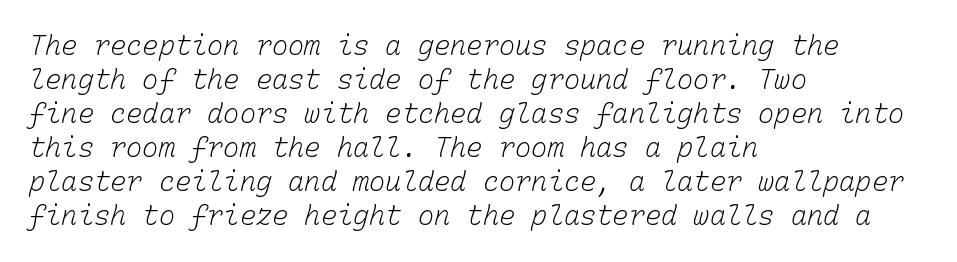
Q: Is the text bold? A: No.
Q: Is the text underlined? A: No.
Q: How is the paragraph aligned? A: Left-aligned.
Q: Is the spacing between letters normal or unusually wide? A: Normal.
Q: Is the spacing between lines tight, normal or loose? A: Normal.
